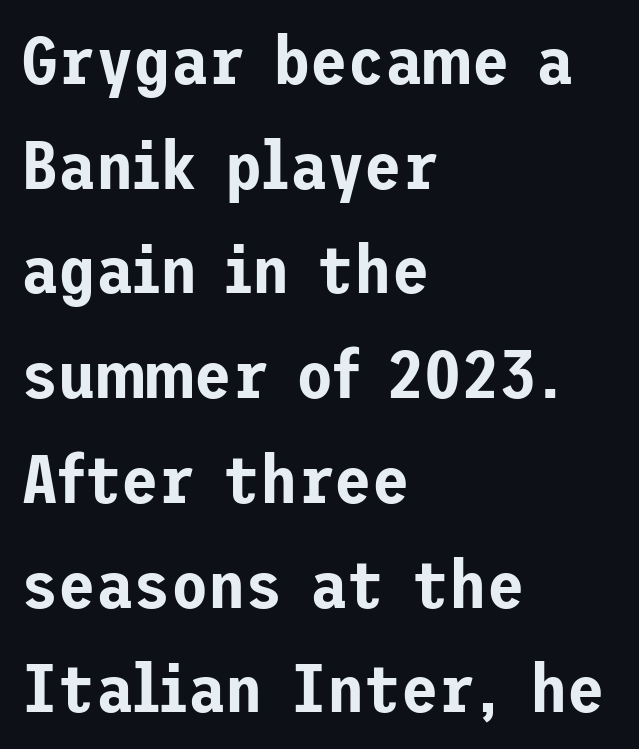
Q: Is the text italic (slanted)? A: No, it is upright.
Q: Is the typeface a serif or a sans-serif typeface? A: Sans-serif.
Q: Is the text underlined? A: No.
Q: How is the paragraph aligned? A: Left-aligned.
Q: Is the spacing between letters normal or unusually wide? A: Normal.
Q: Is the spacing between lines tight, normal or loose? A: Normal.
Q: Width (condensed, normal, or wide)? A: Normal.
Q: Stroke contrast? A: Low.
Q: x-height? A: Medium.
